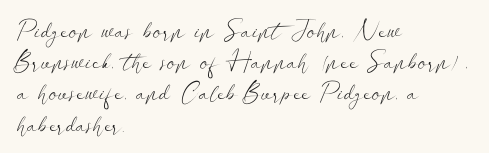
Spacing between characters is what you'd get straight out of the box. The compositor pushed each line to the left boundary. Rows of type keep a routine distance in the vertical direction.
